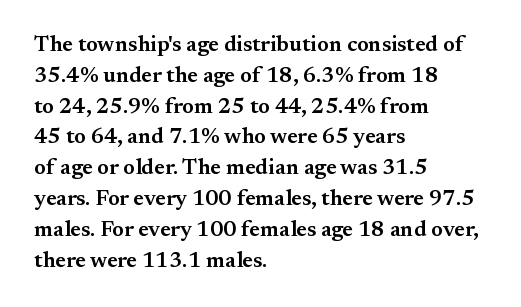
A typesetter would call this zero additional tracking. Decoration check: the copy has no underline. Set as a demibold, roughly 600 on the weight scale. The rendering uses a moderate line-height, typical for paragraphs.
